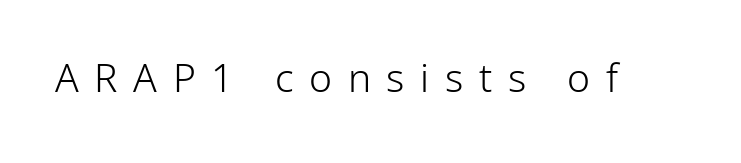
Q: Is the text bold? A: No.
Q: Is the text italic (slanted)? A: No, it is upright.
Q: Is the typeface a serif or a sans-serif typeface? A: Sans-serif.
Q: Is the text underlined? A: No.
Q: Is the spacing between letters normal or unusually wide? A: Unusually wide.
Q: Width (condensed, normal, or wide)? A: Normal.
Q: Stroke contrast? A: Low.
Q: x-height? A: Medium.
Q: Monospaced? A: No.
